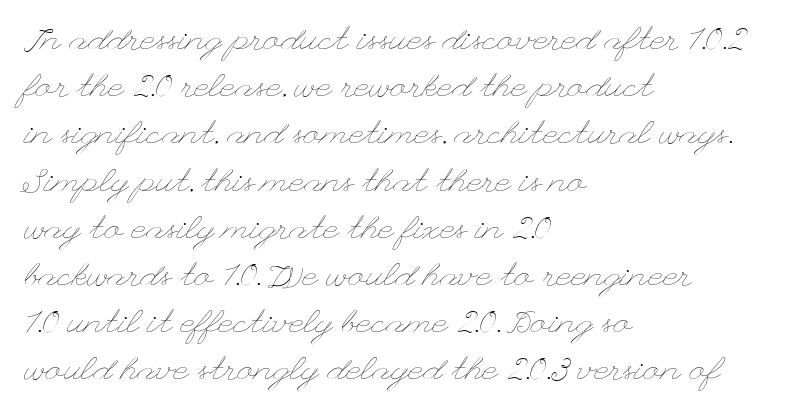
The image shows 33 px thin, wide type; set left-aligned, normal line spacing (1.43x), normal letter spacing, not underlined; low stroke contrast and a small x-height.
